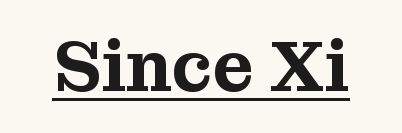
Q: Is the text italic (slanted)? A: No, it is upright.
Q: Is the typeface a serif or a sans-serif typeface? A: Serif.
Q: Is the text underlined? A: Yes.
Q: Is the spacing between letters normal or unusually wide? A: Normal.
Q: Width (condensed, normal, or wide)? A: Normal.
Q: Stroke contrast? A: Medium.
Q: x-height? A: Medium.
Q: Monospaced? A: No.
